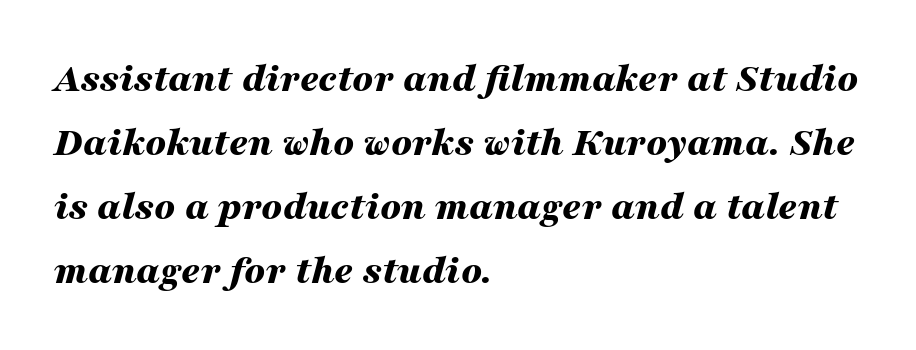
Heft: maximum for text — a bold. Compared with a centered layout, this one pins lines to the left instead. The string is rendered with underlining switched off. Reading down the column, the eye jumps a familiar distance to each next line. You could not count columns in this text — the font is proportionally spaced. These lines keep a tight, regular rhythm from letter to letter.
